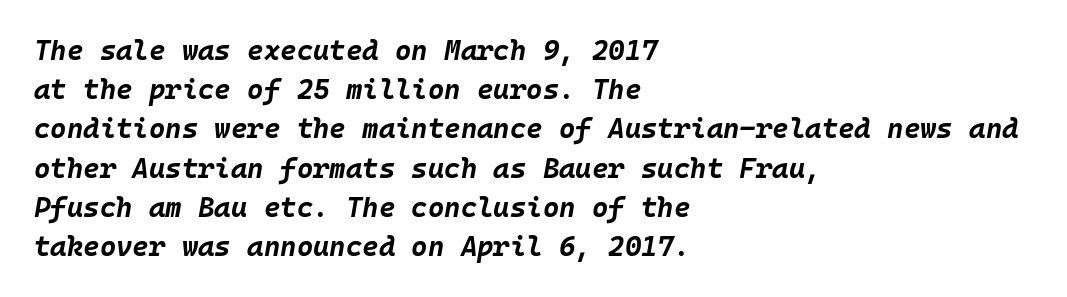
The image shows 28 px bold type, italic (leaning right), monospaced; set left-aligned, normal line spacing (1.4x), normal letter spacing, not underlined; low stroke contrast and a large x-height.
